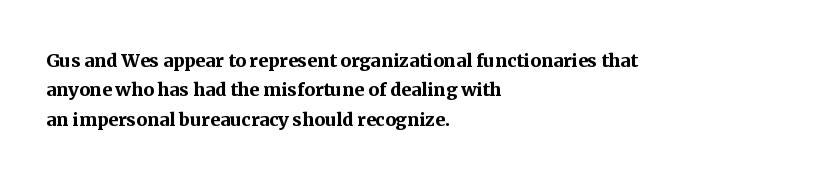
{"italic": "no", "bold": "yes", "underline": "no", "align": "left", "line_spacing_ratio": 1.22, "letter_spacing": "normal", "letter_spacing_em": 0.0, "glyph_px": 24}
